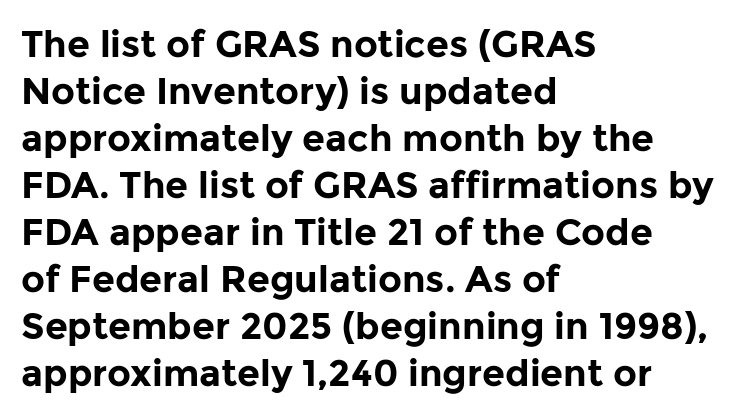
Looks like regular typesetting: each glyph gets only the width it needs. The type family on display is of the sans-serif kind. Quick note: not italic, upright. A normal amount of white space separates one row of letters from the next. The sample has been set heavy, in full bold.
